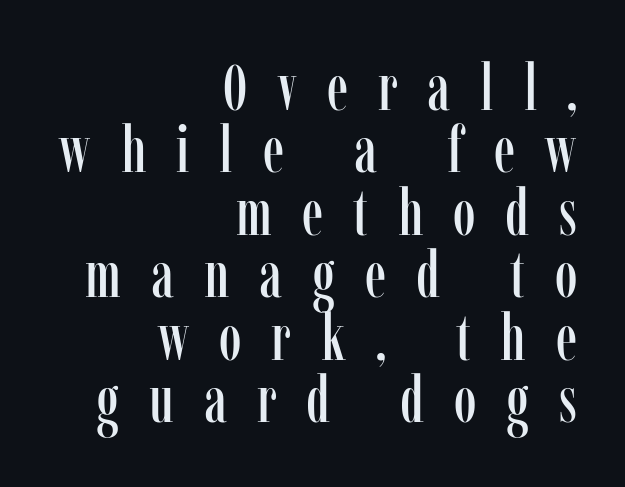
Q: Is the text italic (slanted)? A: No, it is upright.
Q: Is the typeface a serif or a sans-serif typeface? A: Serif.
Q: Is the text underlined? A: No.
Q: How is the paragraph aligned? A: Right-aligned.
Q: Is the spacing between letters normal or unusually wide? A: Unusually wide.
Q: Is the spacing between lines tight, normal or loose? A: Tight.
Q: Width (condensed, normal, or wide)? A: Condensed.
Q: Stroke contrast? A: Low.
Q: x-height? A: Medium.
Q: Monospaced? A: No.
